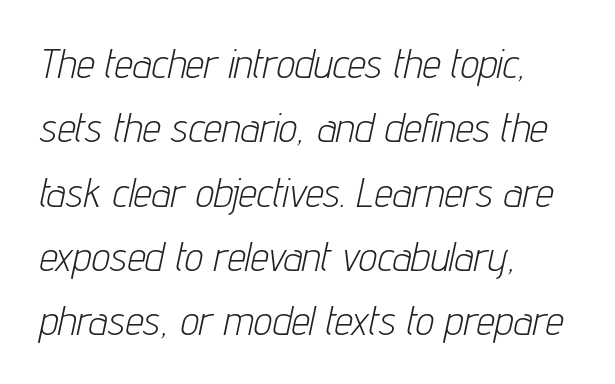
The image shows 41 px light, condensed type, italic (leaning right); set left-aligned, normal line spacing (1.57x), normal letter spacing, not underlined; low stroke contrast and a medium x-height.
